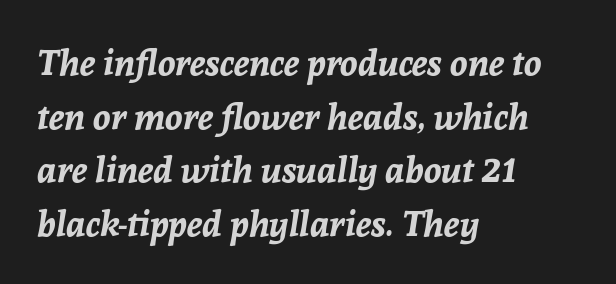
The image shows 36 px bold type, italic (leaning right); set left-aligned, normal line spacing (1.49x), normal letter spacing, not underlined; low stroke contrast and a medium x-height.
